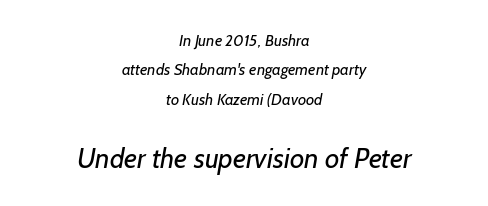
The passage shown begins with its smaller block and ends with its larger one. Nothing unusual about the tracking: characters are spaced as the font intends. Any mark beneath the type? The region is blank. Horizontally, the lines are justified to the midpoint only.
